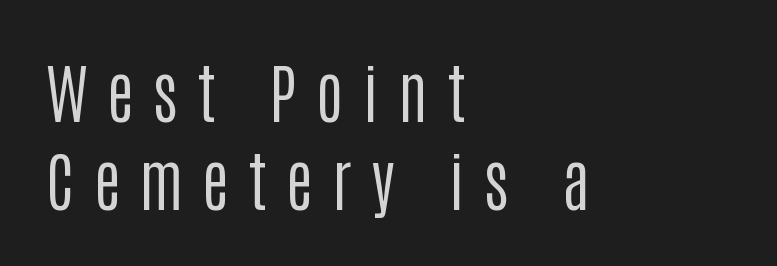
A light-to-regular cut is what we see here. Baseline-to-baseline distance is the conventional proportion of letter height. The passage shown is typed in a proportional face where columns would drift. The rag falls on the right side of this text block.
